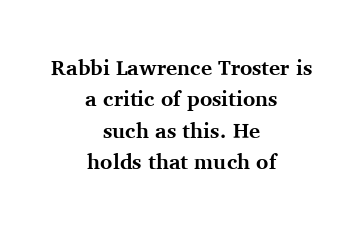
{"italic": "no", "bold": "yes", "underline": "no", "align": "center", "line_spacing": "normal", "line_spacing_ratio": 1.49, "letter_spacing": "normal", "letter_spacing_em": 0.0, "glyph_px": 21}
